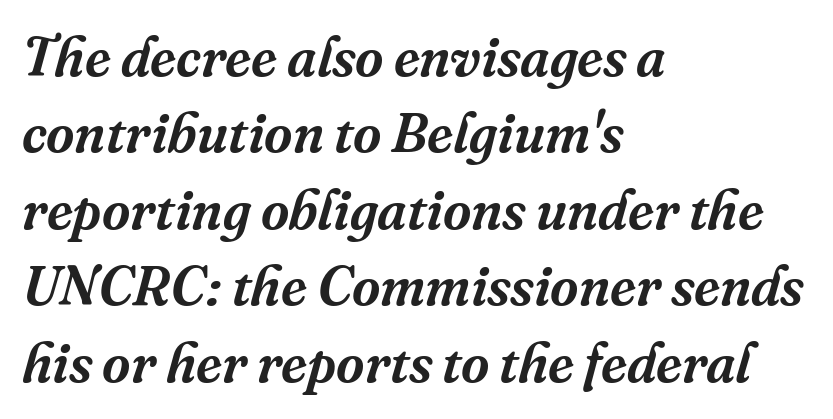
{"serif": "yes", "italic": "yes", "lean": "right", "slant_degrees": 16, "width": "normal", "stroke_contrast": "medium", "x_height": "medium", "monospaced": "no", "underline": "no", "align": "left", "line_spacing": "normal", "line_spacing_ratio": 1.39, "letter_spacing": "normal", "letter_spacing_em": 0.0, "glyph_px": 55}
